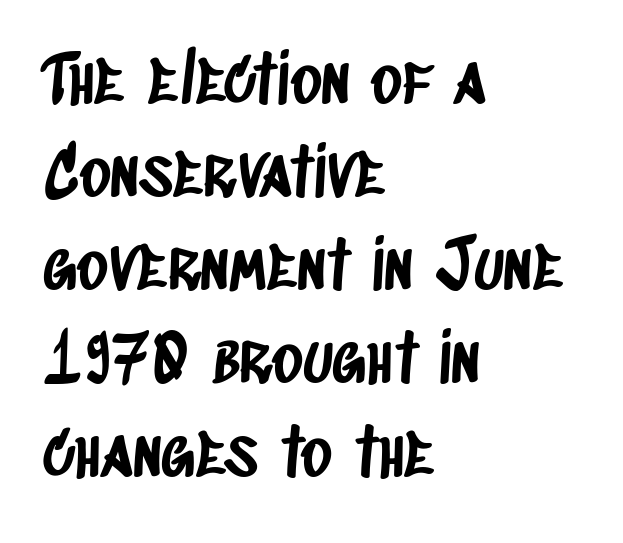
Q: Is the typeface a serif or a sans-serif typeface? A: Sans-serif.
Q: Is the text underlined? A: No.
Q: How is the paragraph aligned? A: Left-aligned.
Q: Is the spacing between letters normal or unusually wide? A: Normal.
Q: Is the spacing between lines tight, normal or loose? A: Normal.
Q: Width (condensed, normal, or wide)? A: Condensed.
Q: Stroke contrast? A: Low.
Q: x-height? A: Large.
Q: Monospaced? A: No.
